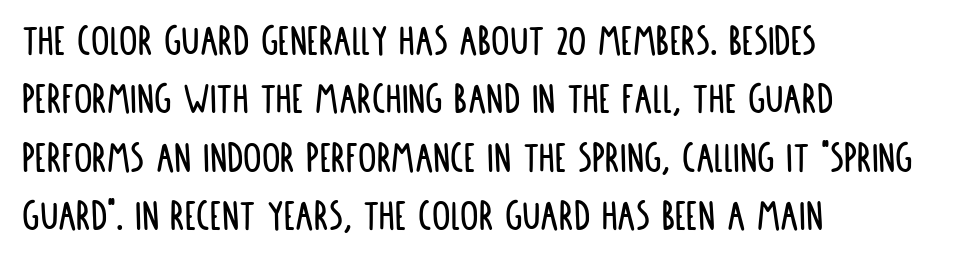
The passage is arranged the way most books set body copy — flush left. The letters advance in unequal steps, a hallmark of proportional type. In terms of posture, this sample is upright. Underline: absent. Evenly set lines give the paragraph a standard silhouette. The gaps between neighbouring characters are ordinary and unremarkable.
